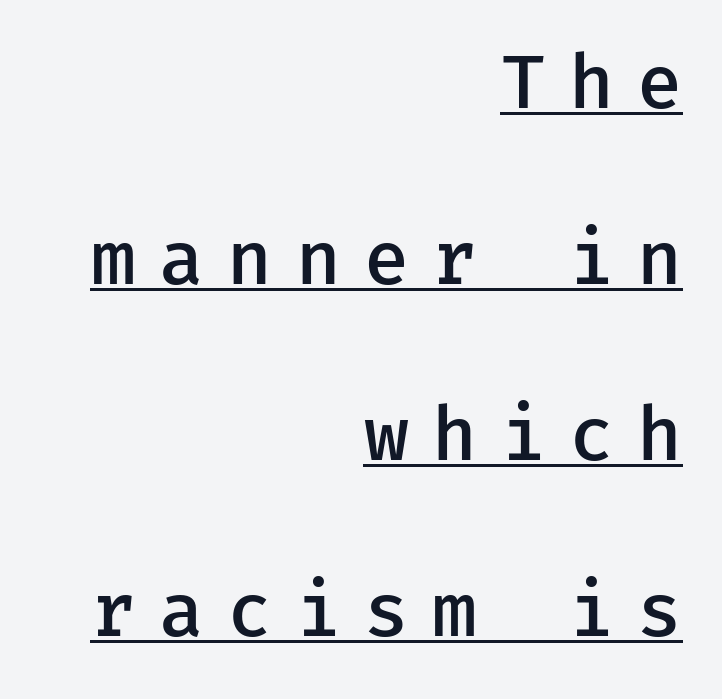
The image shows 73 px semibold sans-serif type, upright, monospaced; set right-aligned, loose line spacing (2.41x), unusually wide letter spacing (+0.32 em), underlined; low stroke contrast and a medium x-height.
